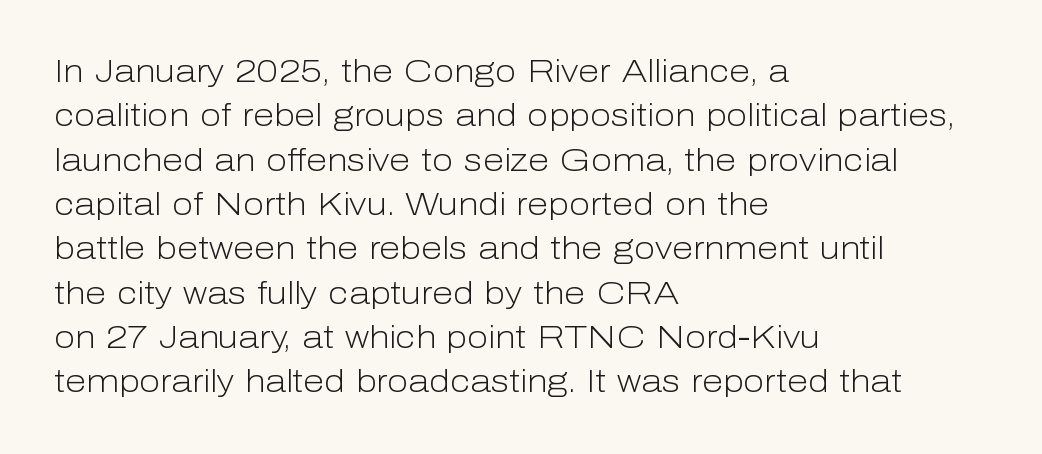
The image shows 31 px light sans-serif type, upright; set left-aligned, normal line spacing (1.43x), normal letter spacing, not underlined; low stroke contrast and a medium x-height.
